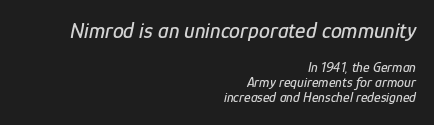
Characters are canted at an angle relative to the baseline's perpendicular. Clear beneath every line of the passage. Is the letter spacing exaggerated? No — it looks like the ordinary default. The lines are packed closely together with very little leading.
